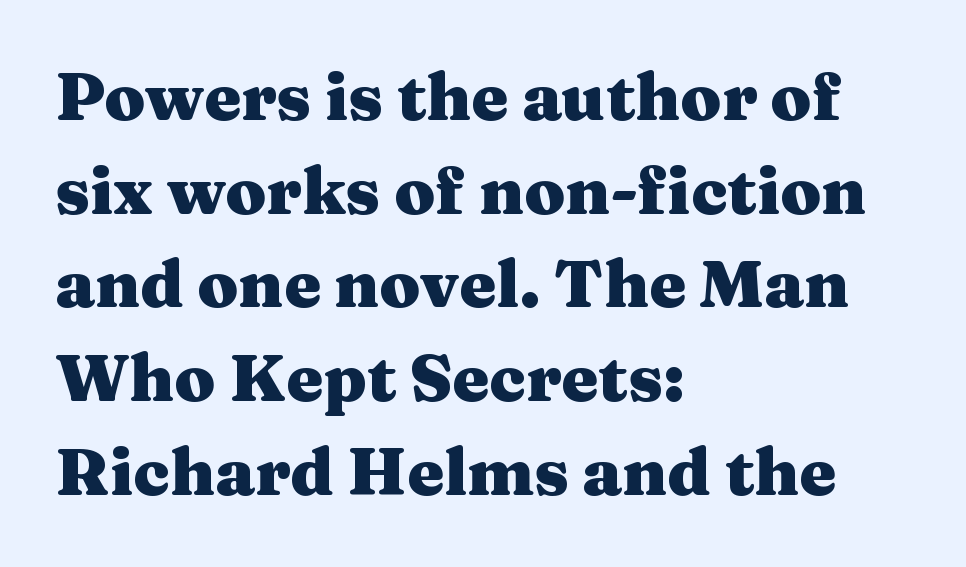
The image shows 66 px heavy, wide serif type, upright; set left-aligned, normal line spacing (1.42x), normal letter spacing, not underlined; medium stroke contrast and a medium x-height.
